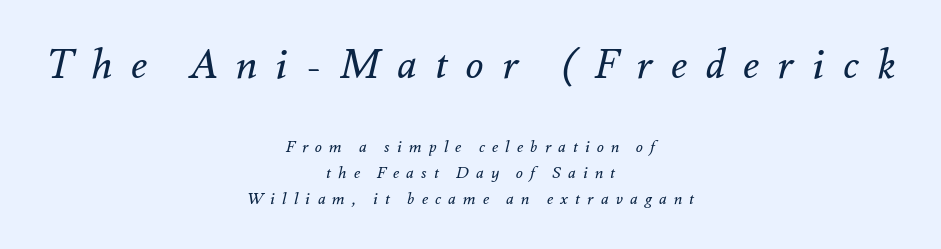
Q: Is the text bold? A: No.
Q: Is the text italic (slanted)? A: Yes, it leans right by about 12 degrees.
Q: Is the text underlined? A: No.
Q: How is the paragraph aligned? A: Centered.
Q: Is the spacing between letters normal or unusually wide? A: Unusually wide.
Q: Is the spacing between lines tight, normal or loose? A: Normal.
Q: Which block of text is set in a larger size, the first (top) or the second (bottom)? A: The first (top) one.
Q: Width (condensed, normal, or wide)? A: Normal.
Q: Stroke contrast? A: Medium.
Q: x-height? A: Small.
Q: Monospaced? A: No.
